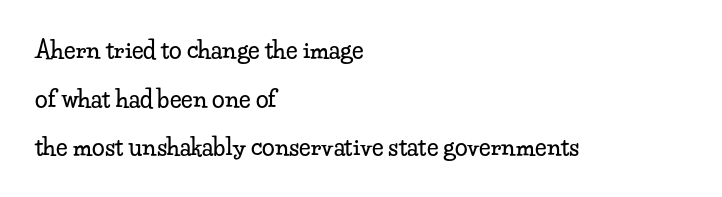
{"italic": "no", "underline": "no", "align": "left", "line_spacing": "loose", "line_spacing_ratio": 2.11, "letter_spacing": "normal", "letter_spacing_em": 0.0, "glyph_px": 23}
